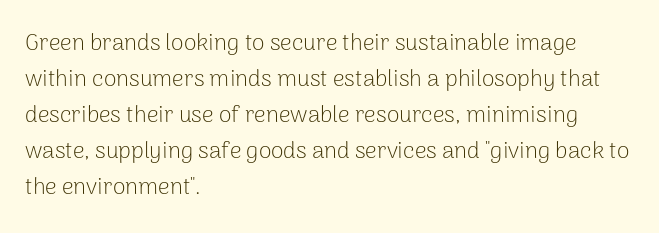
Q: Is the text bold? A: No.
Q: Is the text italic (slanted)? A: No, it is upright.
Q: Is the text underlined? A: No.
Q: How is the paragraph aligned? A: Left-aligned.
Q: Is the spacing between letters normal or unusually wide? A: Normal.
Q: Is the spacing between lines tight, normal or loose? A: Normal.
